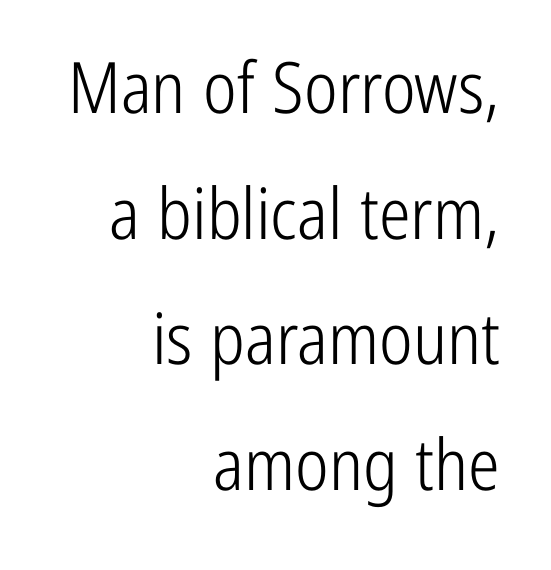
{"serif": "no", "italic": "no", "bold": "no", "weight": "light", "width": "condensed", "stroke_contrast": "low", "x_height": "medium", "monospaced": "no", "underline": "no", "align": "right", "line_spacing_ratio": 1.77, "letter_spacing": "normal", "letter_spacing_em": 0.0, "glyph_px": 71}
